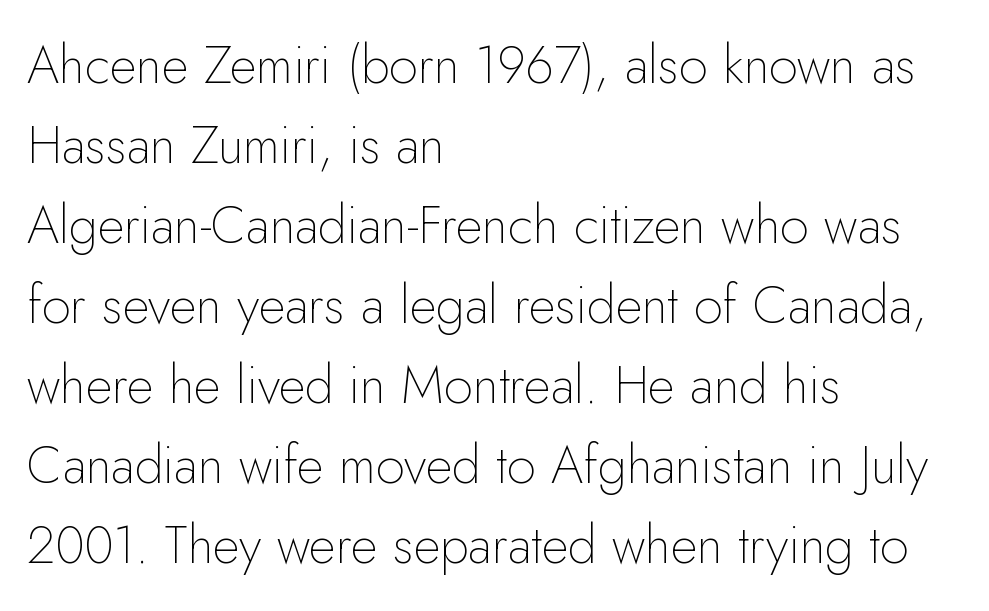
The image shows 52 px thin sans-serif type, upright; set left-aligned, normal line spacing (1.54x), normal letter spacing, not underlined; low stroke contrast and a small x-height.
